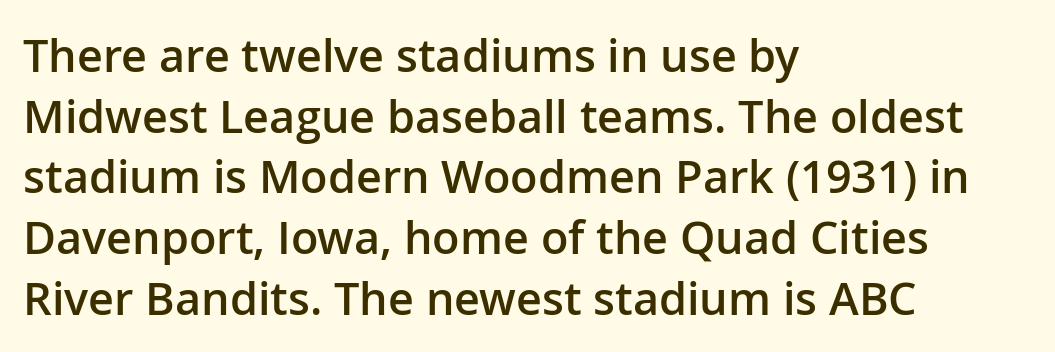
{"serif": "no", "italic": "no", "bold": "semi", "weight": "semibold", "width": "normal", "stroke_contrast": "low", "x_height": "medium", "monospaced": "no", "underline": "no", "align": "left", "line_spacing": "normal", "line_spacing_ratio": 1.35, "letter_spacing": "normal", "letter_spacing_em": 0.0, "glyph_px": 45}
